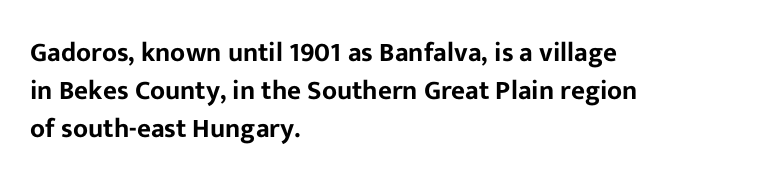
{"italic": "no", "underline": "no", "align": "left", "line_spacing": "normal", "line_spacing_ratio": 1.41, "letter_spacing": "normal", "letter_spacing_em": 0.0, "glyph_px": 27}
